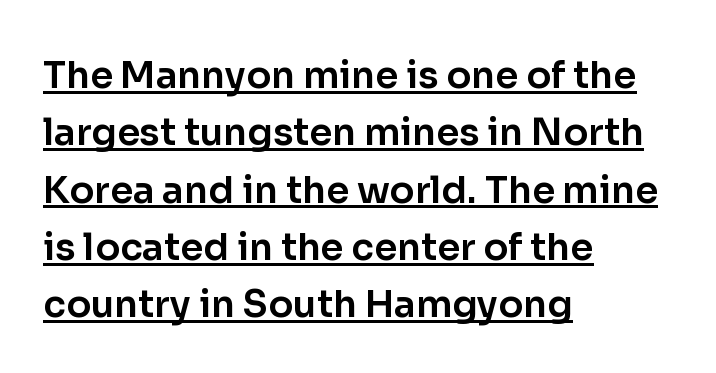
Q: Is the text italic (slanted)? A: No, it is upright.
Q: Is the typeface a serif or a sans-serif typeface? A: Sans-serif.
Q: Is the text underlined? A: Yes.
Q: How is the paragraph aligned? A: Left-aligned.
Q: Is the spacing between letters normal or unusually wide? A: Normal.
Q: Is the spacing between lines tight, normal or loose? A: Normal.
Q: Width (condensed, normal, or wide)? A: Normal.
Q: Stroke contrast? A: Low.
Q: x-height? A: Medium.
Q: Monospaced? A: No.
